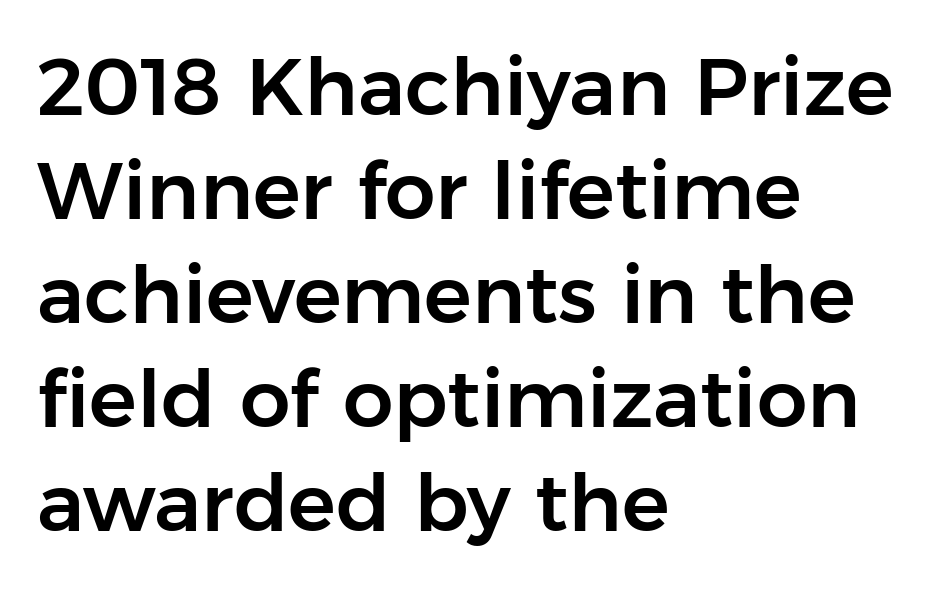
You can tell from the bare stems that sans-serif type was used. The compositor pushed each line to the left boundary. How are the letters spaced? Ordinarily, with no added tracking. The passage shown is not underscored anywhere. These lines are rendered in a variable-pitch font. The designer left line spacing at the default.
